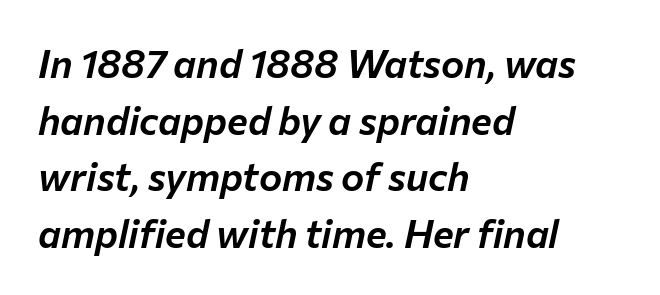
The text carries the slant typical of an italic or oblique font. All the whitespace from short lines collects on the right. The vertical gap from one line to the next is medium. The line texture is even and compact thanks to regular tracking.
